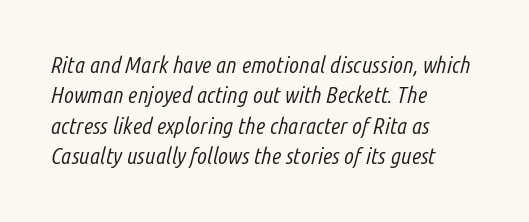
{"italic": "yes", "lean": "right", "slant_degrees": 14, "bold": "no", "underline": "no", "align": "left", "line_spacing": "normal", "line_spacing_ratio": 1.32, "letter_spacing": "normal", "letter_spacing_em": 0.0, "glyph_px": 23}
